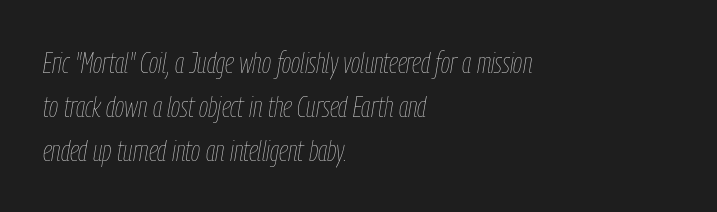
The image shows 30 px thin, condensed type, italic (leaning right); set left-aligned, normal line spacing (1.47x), normal letter spacing, not underlined; low stroke contrast and a medium x-height.
